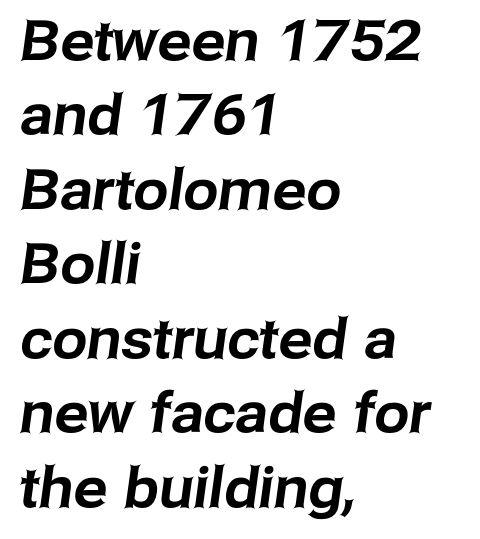
Q: Is the typeface a serif or a sans-serif typeface? A: Sans-serif.
Q: Is the text underlined? A: No.
Q: How is the paragraph aligned? A: Left-aligned.
Q: Is the spacing between letters normal or unusually wide? A: Normal.
Q: Is the spacing between lines tight, normal or loose? A: Normal.
Q: Width (condensed, normal, or wide)? A: Normal.
Q: Stroke contrast? A: Low.
Q: x-height? A: Medium.
Q: Monospaced? A: No.
